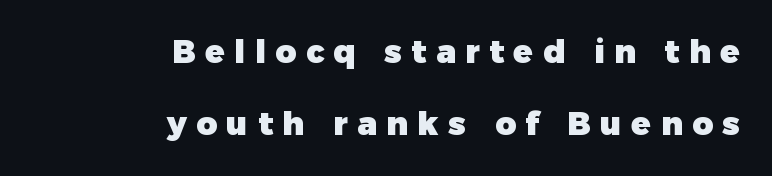
Q: Is the text bold? A: Yes.
Q: Is the text italic (slanted)? A: No, it is upright.
Q: Is the typeface a serif or a sans-serif typeface? A: Sans-serif.
Q: Is the text underlined? A: No.
Q: How is the paragraph aligned? A: Right-aligned.
Q: Is the spacing between letters normal or unusually wide? A: Unusually wide.
Q: Is the spacing between lines tight, normal or loose? A: Loose.
Q: Width (condensed, normal, or wide)? A: Normal.
Q: Stroke contrast? A: Low.
Q: x-height? A: Medium.
Q: Monospaced? A: No.
